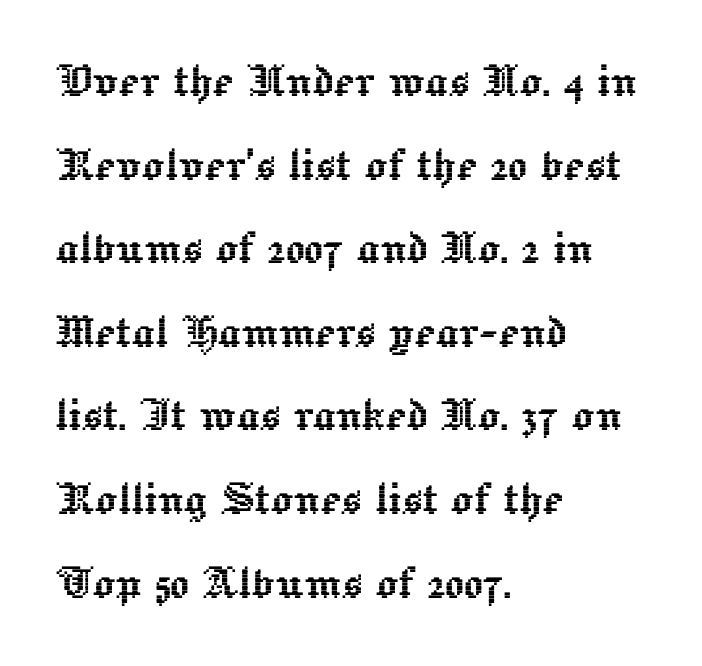
{"italic": "no", "width": "normal", "x_height": "medium", "monospaced": "no", "underline": "no", "align": "left", "line_spacing": "normal", "line_spacing_ratio": 1.52, "letter_spacing": "normal", "letter_spacing_em": 0.0, "glyph_px": 55}
